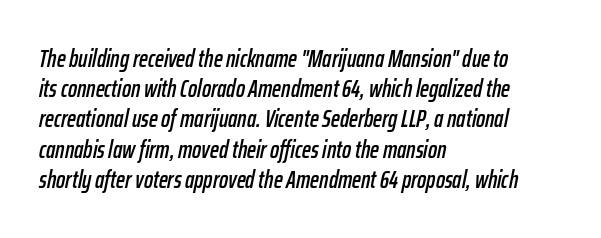
{"italic": "yes", "lean": "right", "slant_degrees": 12, "underline": "no", "align": "left", "line_spacing": "normal", "line_spacing_ratio": 1.26, "letter_spacing": "normal", "letter_spacing_em": 0.0, "glyph_px": 24}
